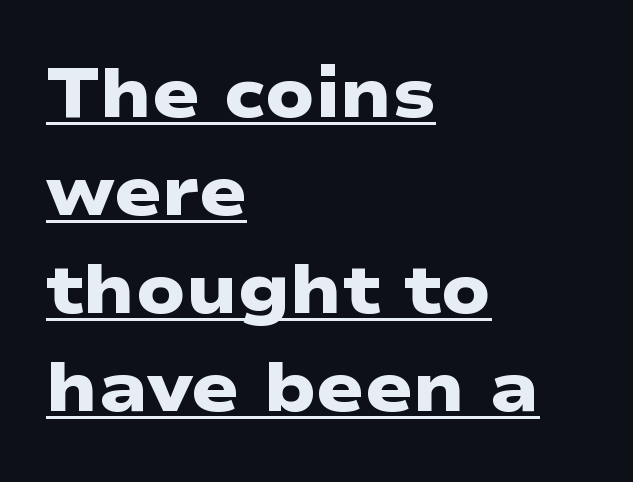
The image shows 70 px heavy, wide sans-serif type; set left-aligned, normal line spacing (1.4x), normal letter spacing, underlined; low stroke contrast and a medium x-height.
